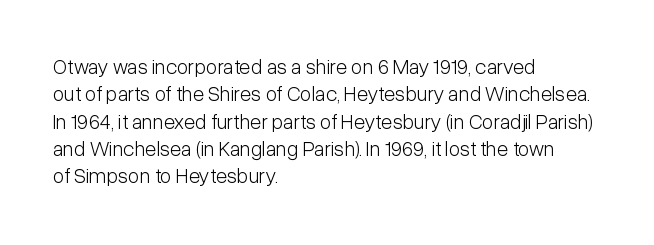
{"italic": "no", "bold": "no", "underline": "no", "align": "left", "line_spacing": "normal", "line_spacing_ratio": 1.3, "letter_spacing": "normal", "letter_spacing_em": 0.0, "glyph_px": 21}
